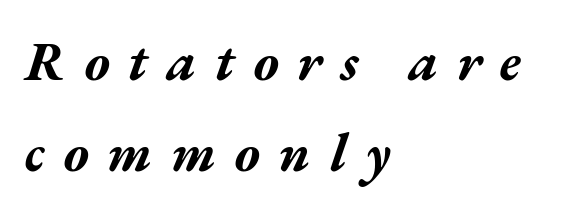
Does the copy run flush right? No — it runs flush left. In terms of posture, this sample is oblique. Only glyphs here, with clear space below each row. Look at the stroke-to-counter ratio: heavy, a bold. Each letter keeps its own natural width here, so spacing adapts to shape. Vertical spacing — default.
